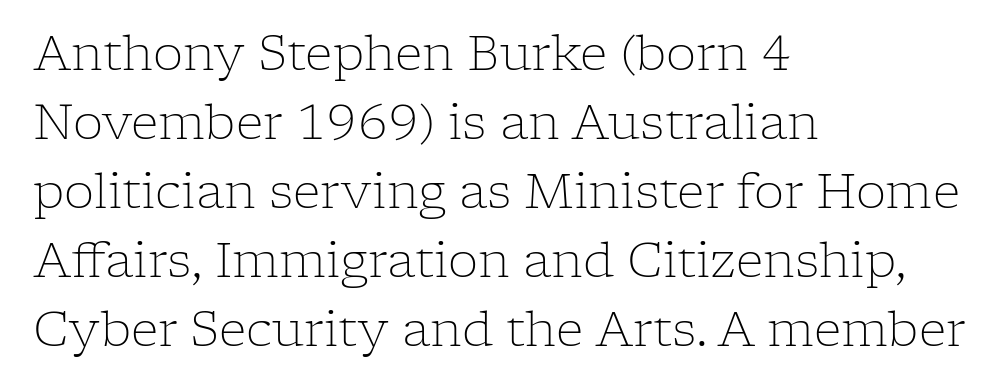
Note: serifs present on the glyphs. All the whitespace from short lines collects on the right. Does the lettering tilt? It doesn't — this is upright. Stems and bowls with no extra thickness — not bold.
